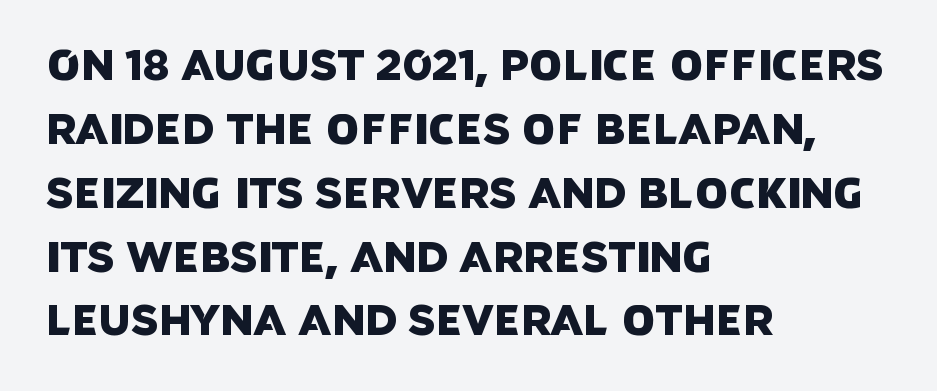
Q: Is the typeface a serif or a sans-serif typeface? A: Sans-serif.
Q: Is the text underlined? A: No.
Q: How is the paragraph aligned? A: Left-aligned.
Q: Is the spacing between letters normal or unusually wide? A: Normal.
Q: Is the spacing between lines tight, normal or loose? A: Normal.
Q: Width (condensed, normal, or wide)? A: Normal.
Q: Stroke contrast? A: Low.
Q: x-height? A: Large.
Q: Monospaced? A: No.
